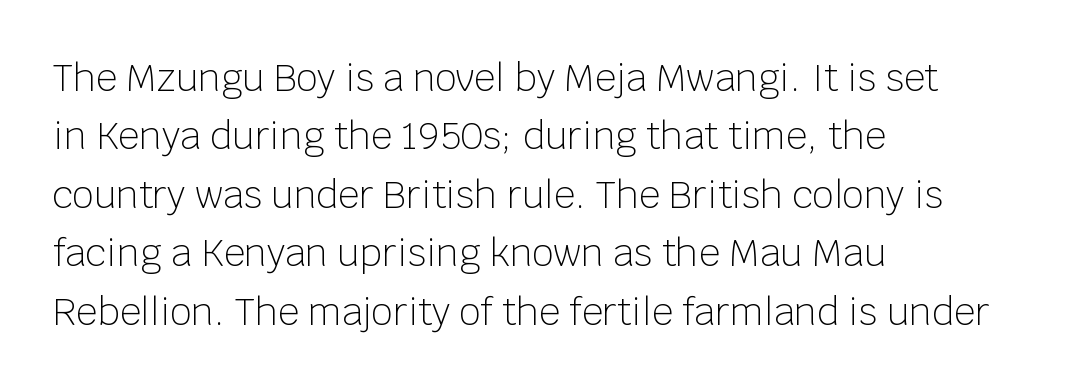
Q: Is the text bold? A: No.
Q: Is the text italic (slanted)? A: No, it is upright.
Q: Is the typeface a serif or a sans-serif typeface? A: Sans-serif.
Q: Is the text underlined? A: No.
Q: How is the paragraph aligned? A: Left-aligned.
Q: Is the spacing between letters normal or unusually wide? A: Normal.
Q: Is the spacing between lines tight, normal or loose? A: Normal.
Q: Width (condensed, normal, or wide)? A: Normal.
Q: Stroke contrast? A: Low.
Q: x-height? A: Large.
Q: Monospaced? A: No.
